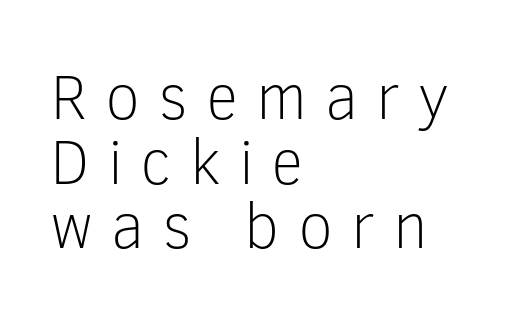
The image shows 64 px light sans-serif type, upright; set left-aligned, tight line spacing (1.01x), unusually wide letter spacing (+0.28 em), not underlined; low stroke contrast and a medium x-height.
